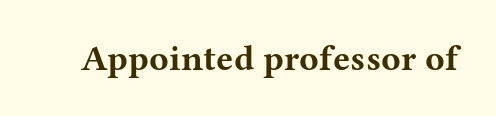
Q: Is the text bold? A: Yes.
Q: Is the text italic (slanted)? A: No, it is upright.
Q: Is the typeface a serif or a sans-serif typeface? A: Serif.
Q: Is the text underlined? A: No.
Q: Is the spacing between letters normal or unusually wide? A: Normal.
Q: Width (condensed, normal, or wide)? A: Wide.
Q: Stroke contrast? A: Medium.
Q: x-height? A: Medium.
Q: Monospaced? A: No.
